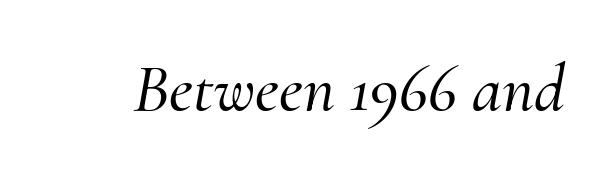
{"serif": "yes", "italic": "yes", "lean": "right", "slant_degrees": 10, "width": "normal", "stroke_contrast": "medium", "x_height": "small", "monospaced": "no", "underline": "no", "letter_spacing": "normal", "letter_spacing_em": 0.0, "glyph_px": 68}
